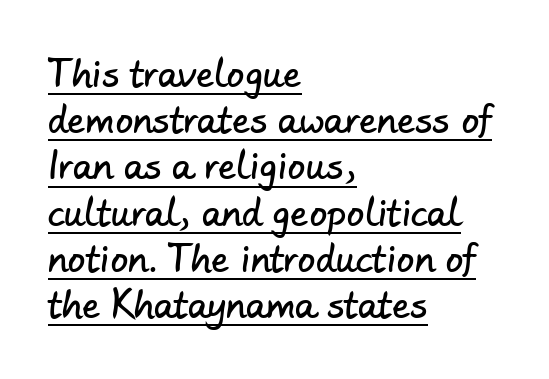
The image shows 35 px sans-serif type; set left-aligned, normal line spacing (1.32x), normal letter spacing, underlined; low stroke contrast and a small x-height.
